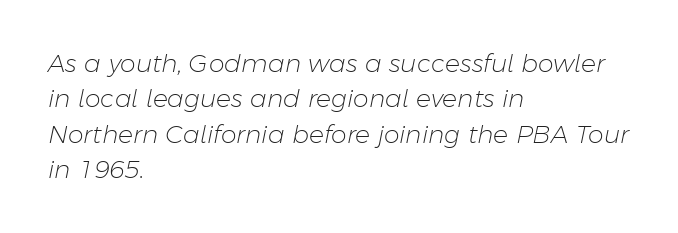
{"italic": "yes", "lean": "right", "slant_degrees": 11, "bold": "no", "underline": "no", "align": "left", "line_spacing": "normal", "line_spacing_ratio": 1.42, "letter_spacing": "normal", "letter_spacing_em": 0.0, "glyph_px": 25}
